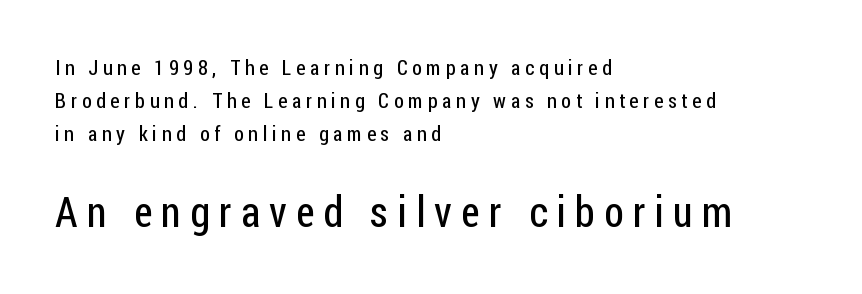
Q: Is the text bold? A: No.
Q: Is the text italic (slanted)? A: No, it is upright.
Q: Is the typeface a serif or a sans-serif typeface? A: Sans-serif.
Q: Is the text underlined? A: No.
Q: How is the paragraph aligned? A: Left-aligned.
Q: Is the spacing between letters normal or unusually wide? A: Unusually wide.
Q: Is the spacing between lines tight, normal or loose? A: Normal.
Q: Which block of text is set in a larger size, the first (top) or the second (bottom)? A: The second (bottom) one.
Q: Width (condensed, normal, or wide)? A: Condensed.
Q: Stroke contrast? A: Low.
Q: x-height? A: Medium.
Q: Monospaced? A: No.
